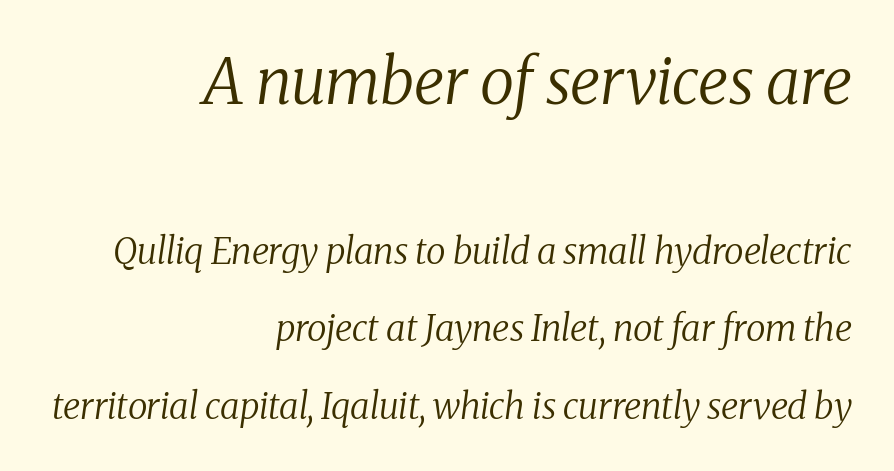
Q: Is the text bold? A: No.
Q: Is the text italic (slanted)? A: Yes, it leans right by about 8 degrees.
Q: Is the typeface a serif or a sans-serif typeface? A: Serif.
Q: Is the text underlined? A: No.
Q: How is the paragraph aligned? A: Right-aligned.
Q: Is the spacing between letters normal or unusually wide? A: Normal.
Q: Is the spacing between lines tight, normal or loose? A: Loose.
Q: Which block of text is set in a larger size, the first (top) or the second (bottom)? A: The first (top) one.
Q: Width (condensed, normal, or wide)? A: Normal.
Q: Stroke contrast? A: Medium.
Q: x-height? A: Medium.
Q: Monospaced? A: No.
